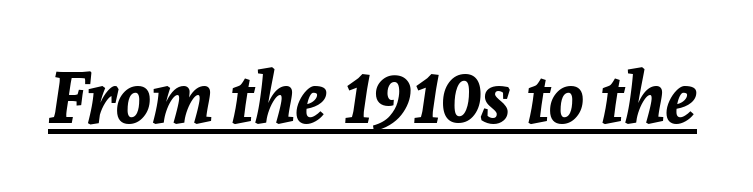
A rule runs beneath these lines of type. An italicized treatment has been applied to the whole sample. The typesetting leans heavy: a genuine bold. Looks like regular typesetting: each glyph gets only the width it needs.
